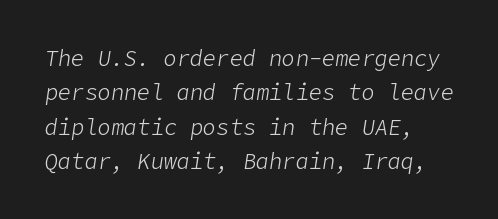
Q: Is the text bold? A: No.
Q: Is the text italic (slanted)? A: Yes, it leans right by about 9 degrees.
Q: Is the text underlined? A: No.
Q: Is the spacing between letters normal or unusually wide? A: Normal.
Q: Is the spacing between lines tight, normal or loose? A: Normal.
